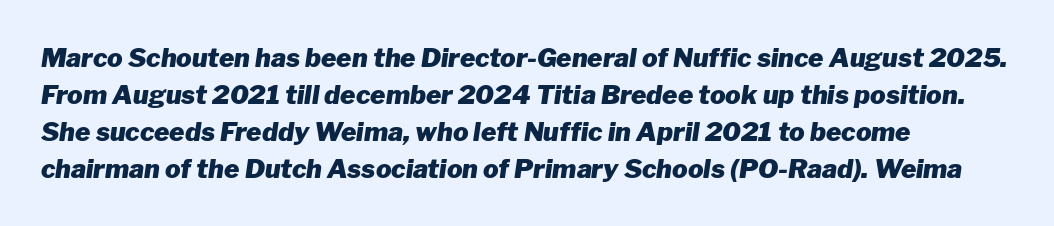
The image shows 26 px bold type, italic (leaning right); set left-aligned, normal line spacing (1.42x), normal letter spacing, not underlined.
